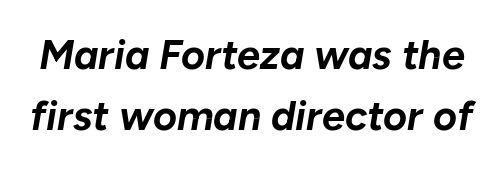
The type is set solid horizontally, with unmodified tracking. The rendering applies a slant to the glyphs. This block has exactly the height ordinary leading produces. Every letter is thick-stroked: bold, no question. Nobody drew a line under any word here. Each letter keeps its own natural width here, so spacing adapts to shape.
